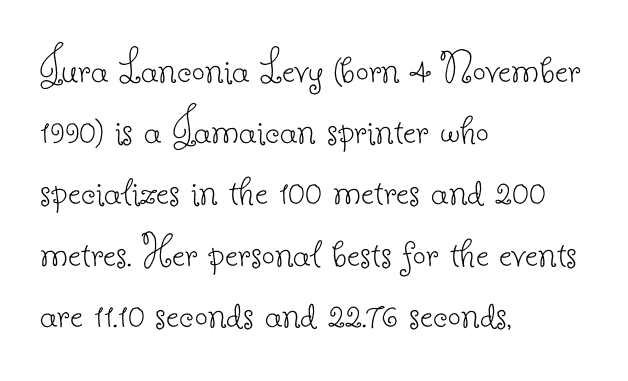
{"serif": "yes", "italic": "no", "bold": "no", "weight": "thin", "width": "normal", "stroke_contrast": "low", "x_height": "small", "monospaced": "no", "underline": "no", "align": "left", "line_spacing": "normal", "line_spacing_ratio": 1.33, "letter_spacing": "normal", "letter_spacing_em": 0.0, "glyph_px": 46}
